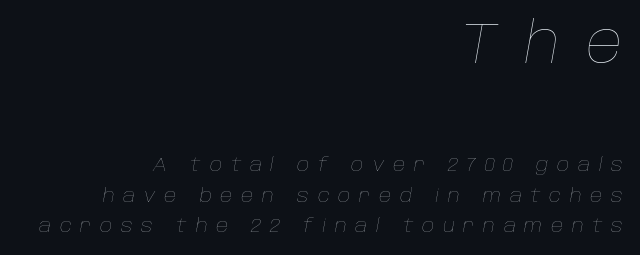
In this sample the first text group is rendered at the bigger scale. There's an unmistakable incline to the writing here. Compared with a typical body face, this is equally light or lighter still. Honestly, the letter spacing is so wide it's the main thing you notice. Any mark beneath the type? The region is blank.
